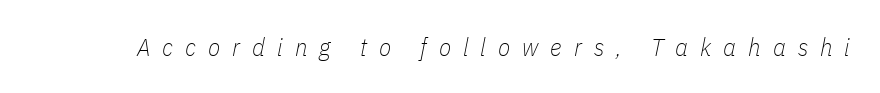
The image shows 25 px text type, italic (leaning right); set unusually wide letter spacing (+0.48 em), not underlined.
